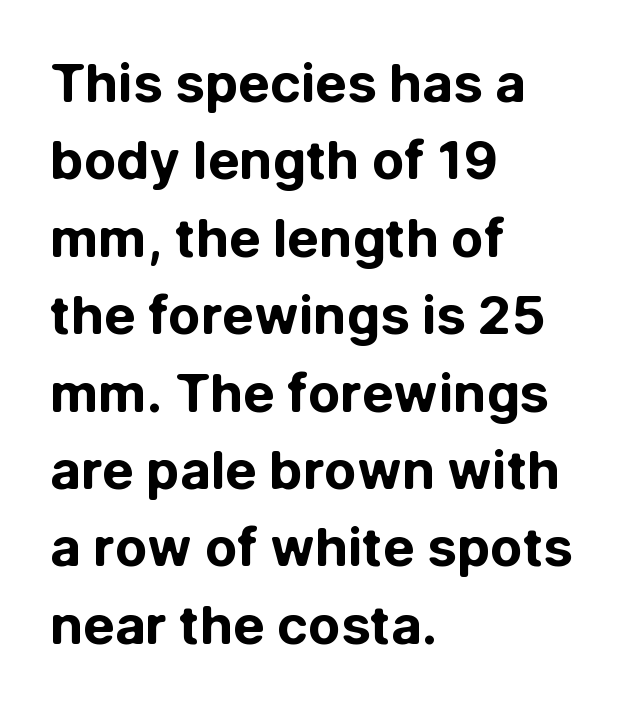
{"serif": "no", "italic": "no", "bold": "yes", "weight": "bold", "width": "normal", "stroke_contrast": "low", "x_height": "medium", "monospaced": "no", "underline": "no", "align": "left", "line_spacing": "normal", "line_spacing_ratio": 1.46, "letter_spacing": "normal", "letter_spacing_em": 0.0, "glyph_px": 53}
